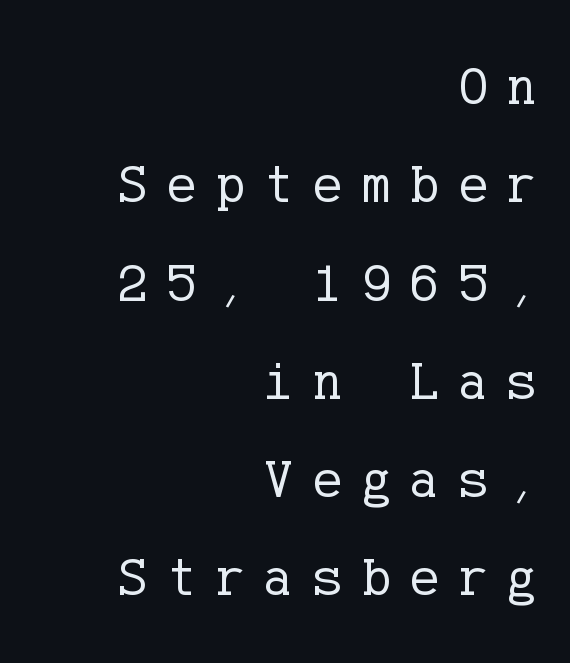
Stem width sits at or under what a default text font uses. Ascenders rise straight up at ninety degrees. Observe the serifs anchoring each vertical stroke in this sample. Does the copy run flush right? Yes — the right margin is perfectly even.
